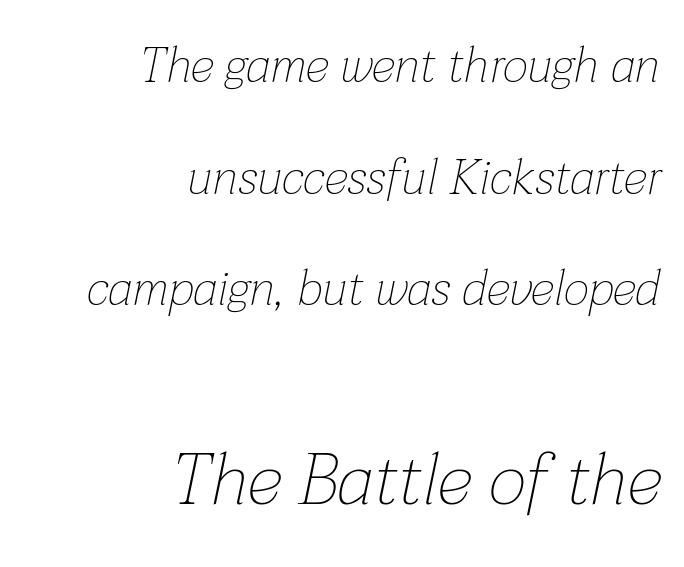
The image shows 73 px thin type, italic (leaning right); set right-aligned, loose line spacing (2.28x), normal letter spacing, not underlined; the second (bottom) block is 1.49x larger; low stroke contrast and a medium x-height.
